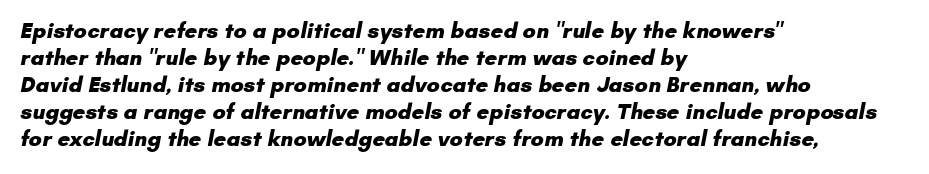
{"bold": "yes", "underline": "no", "align": "left", "line_spacing_ratio": 1.23, "letter_spacing": "normal", "letter_spacing_em": 0.0, "glyph_px": 22}
